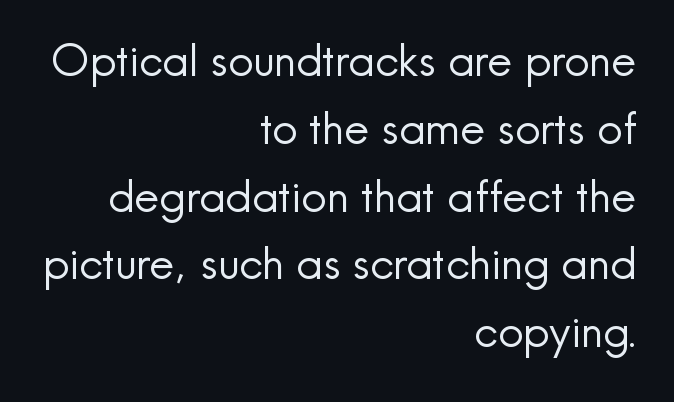
The image shows 44 px regular-weight sans-serif type, upright; set right-aligned, normal line spacing (1.54x), normal letter spacing, not underlined; a small x-height.
